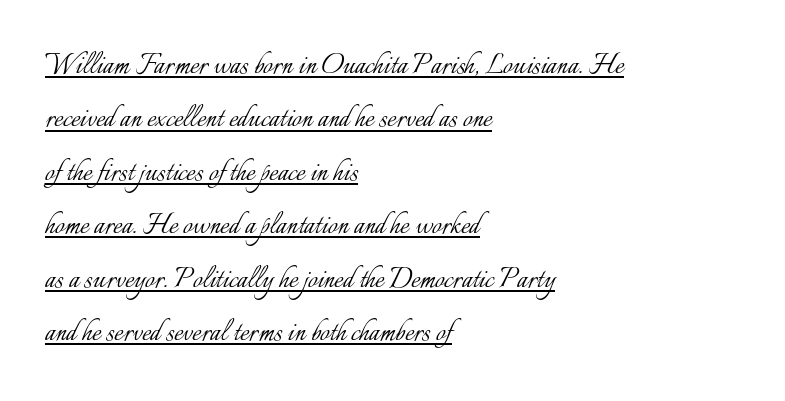
{"bold": "no", "weight": "light", "width": "normal", "stroke_contrast": "low", "x_height": "small", "monospaced": "no", "underline": "yes", "align": "left", "line_spacing": "normal", "line_spacing_ratio": 1.57, "letter_spacing": "normal", "letter_spacing_em": 0.0, "glyph_px": 34}
